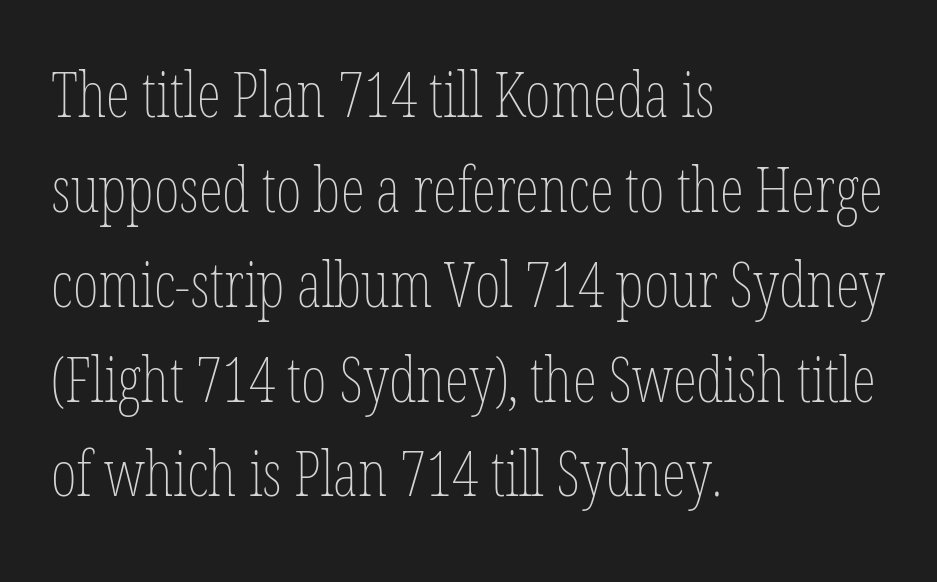
{"italic": "no", "bold": "no", "weight": "thin", "width": "condensed", "stroke_contrast": "low", "x_height": "medium", "monospaced": "no", "underline": "no", "align": "left", "line_spacing": "normal", "line_spacing_ratio": 1.53, "letter_spacing": "normal", "letter_spacing_em": 0.0, "glyph_px": 62}
